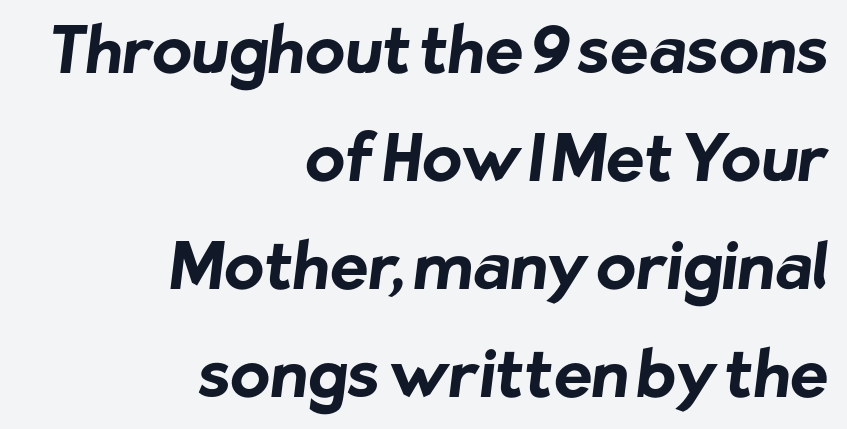
Is the letter spacing exaggerated? No — it looks like the ordinary default. How heavy is the stroke? Heavy — this is a bold. Think of a printed novel: that variable character pitch is what you see here. The lines sit at an ordinary, default distance from one another. The font family rendered here belongs to the sans-serif group.
